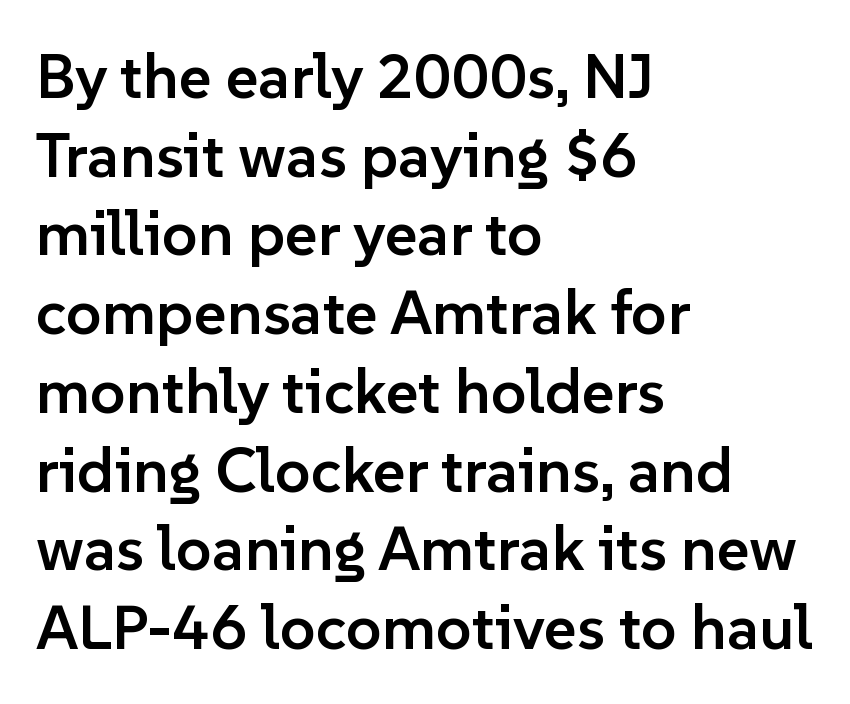
Q: Is the text bold? A: Semi-bold.
Q: Is the text italic (slanted)? A: No, it is upright.
Q: Is the typeface a serif or a sans-serif typeface? A: Sans-serif.
Q: Is the text underlined? A: No.
Q: How is the paragraph aligned? A: Left-aligned.
Q: Is the spacing between letters normal or unusually wide? A: Normal.
Q: Is the spacing between lines tight, normal or loose? A: Normal.
Q: Width (condensed, normal, or wide)? A: Normal.
Q: Stroke contrast? A: Low.
Q: x-height? A: Medium.
Q: Monospaced? A: No.
